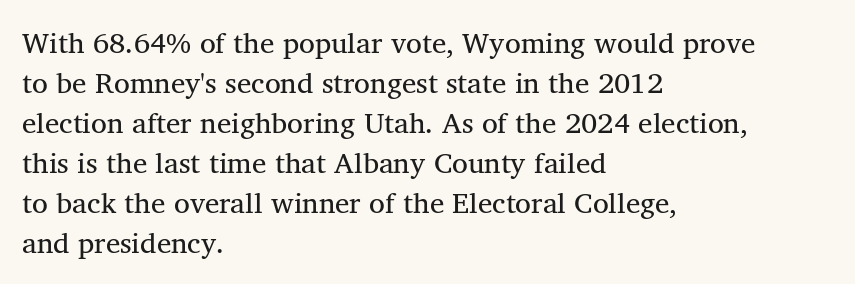
The image shows 29 px regular-weight serif type, upright; set left-aligned, normal line spacing (1.38x), normal letter spacing, not underlined; medium stroke contrast and a medium x-height.
